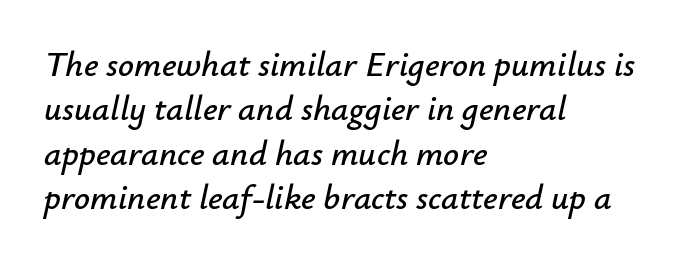
{"italic": "yes", "lean": "right", "slant_degrees": 12, "width": "normal", "stroke_contrast": "low", "x_height": "small", "monospaced": "no", "underline": "no", "align": "left", "line_spacing": "normal", "line_spacing_ratio": 1.27, "letter_spacing": "normal", "letter_spacing_em": 0.0, "glyph_px": 35}
